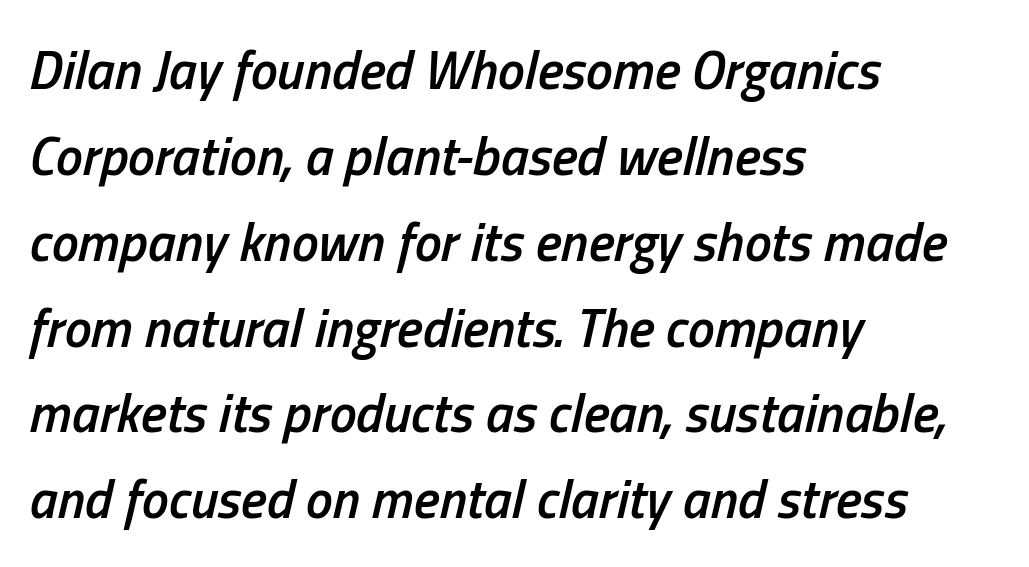
The gap between lines stays unmarked. Line starts are locked; line ends wander. Would a proofreader flag this as italicized? Yes. I'd describe the lettering as semibold — firm but not a full bold. This rendering leaves character spacing at its baseline value.
